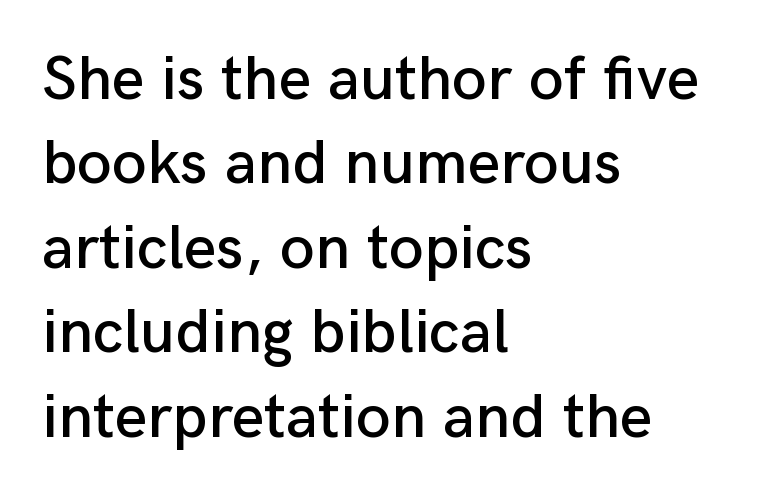
Q: Is the text italic (slanted)? A: No, it is upright.
Q: Is the typeface a serif or a sans-serif typeface? A: Sans-serif.
Q: Is the text underlined? A: No.
Q: How is the paragraph aligned? A: Left-aligned.
Q: Is the spacing between letters normal or unusually wide? A: Normal.
Q: Is the spacing between lines tight, normal or loose? A: Normal.
Q: Width (condensed, normal, or wide)? A: Normal.
Q: Stroke contrast? A: Low.
Q: x-height? A: Medium.
Q: Monospaced? A: No.
